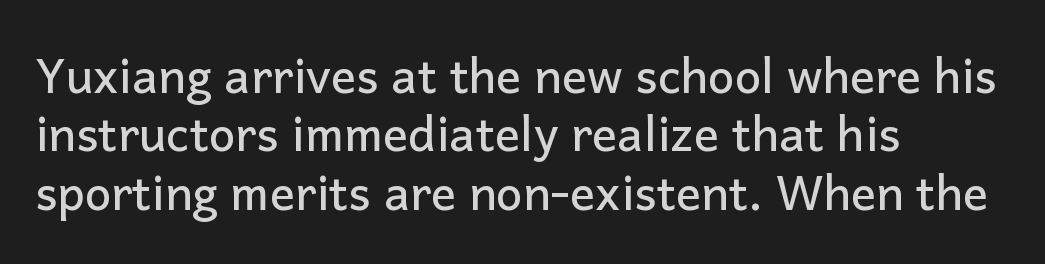
Q: Is the text italic (slanted)? A: No, it is upright.
Q: Is the typeface a serif or a sans-serif typeface? A: Sans-serif.
Q: Is the text underlined? A: No.
Q: How is the paragraph aligned? A: Left-aligned.
Q: Is the spacing between letters normal or unusually wide? A: Normal.
Q: Width (condensed, normal, or wide)? A: Normal.
Q: Stroke contrast? A: Low.
Q: x-height? A: Medium.
Q: Monospaced? A: No.
